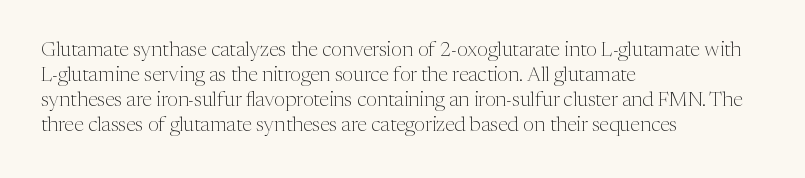
Underline: absent. These glyphs show unthickened strokes, regular width or finer. The leading is moderate, giving the passage an even texture. Upright lettering throughout.
